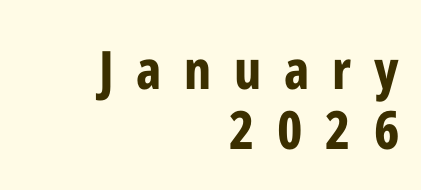
The image shows 53 px bold, condensed sans-serif type, upright; set right-aligned, tight line spacing (1.13x), unusually wide letter spacing (+0.43 em), not underlined; low stroke contrast and a medium x-height.
